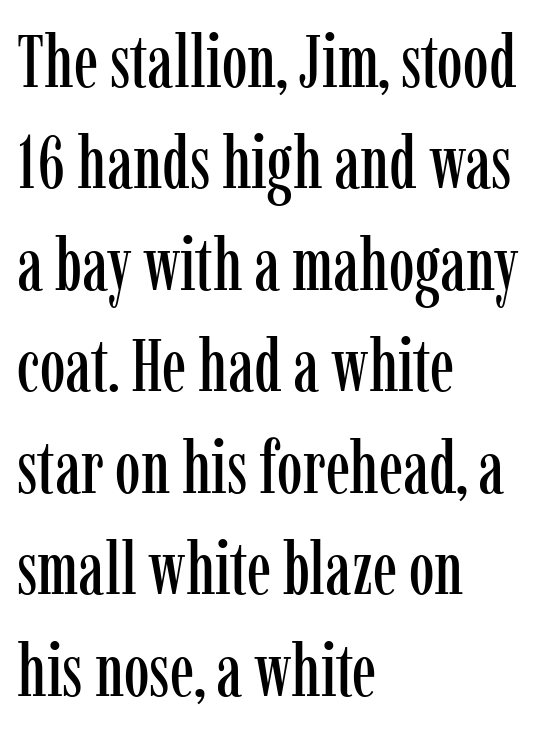
{"serif": "yes", "italic": "no", "width": "condensed", "stroke_contrast": "low", "x_height": "medium", "monospaced": "no", "underline": "no", "align": "left", "line_spacing": "normal", "line_spacing_ratio": 1.39, "letter_spacing": "normal", "letter_spacing_em": 0.0, "glyph_px": 73}
